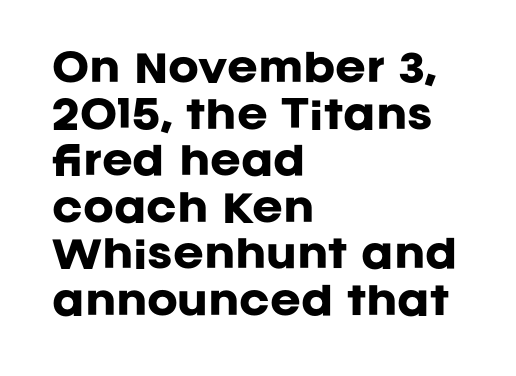
The face used here is proportionally spaced, like ordinary book or web type. Every character sits straight up, as roman type does. Bold? Absolutely — the strokes are thick and heavy. Regular leading. In terms of letterspacing, this is plain default setting. Rule under the text: the space is simply empty.
